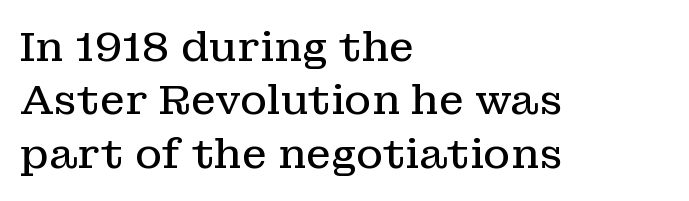
{"serif": "yes", "italic": "no", "bold": "no", "weight": "regular", "width": "normal", "stroke_contrast": "low", "x_height": "medium", "monospaced": "no", "underline": "no", "align": "left", "line_spacing": "normal", "line_spacing_ratio": 1.3, "letter_spacing": "normal", "letter_spacing_em": 0.0, "glyph_px": 41}
